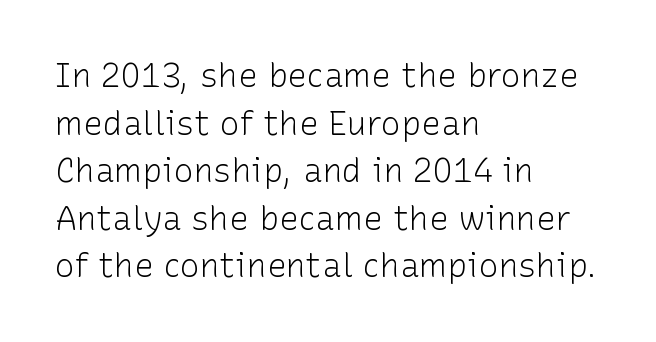
The image shows 33 px light sans-serif type, upright; set left-aligned, normal line spacing (1.44x), normal letter spacing, not underlined; low stroke contrast and a medium x-height.
